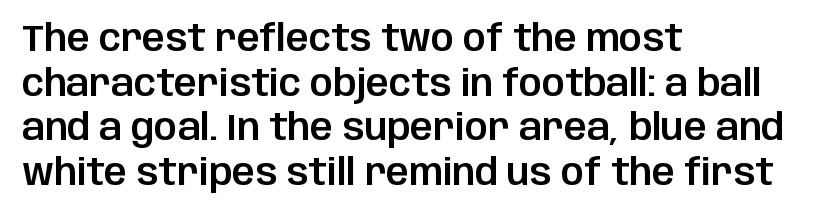
Notice how the passage keeps a crisp vertical edge on the left only. Students, note that the glyphs here touch the page at normal intervals. Here the designer chose a conventional face with non-uniform glyph widths. Typographically, this falls in the sans-serif category. Nope, not italic — everything's standing straight. Check the space under the baseline: it is left empty.
